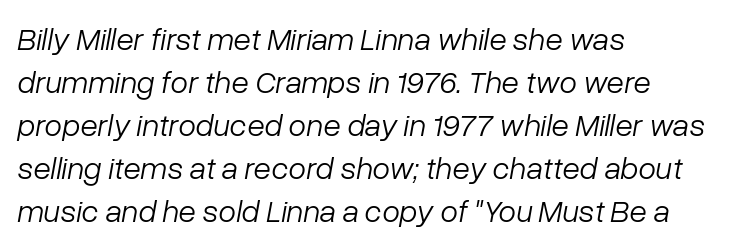
{"italic": "yes", "lean": "right", "slant_degrees": 10, "bold": "no", "weight": "light", "width": "normal", "stroke_contrast": "low", "x_height": "medium", "monospaced": "no", "underline": "no", "align": "left", "line_spacing": "normal", "line_spacing_ratio": 1.34, "letter_spacing": "normal", "letter_spacing_em": 0.0, "glyph_px": 32}
